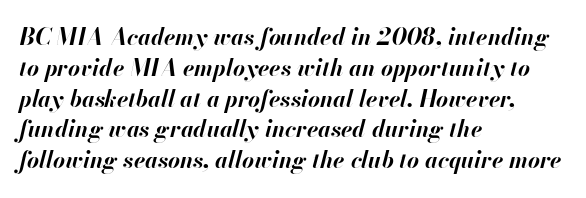
{"italic": "yes", "lean": "right", "slant_degrees": 13, "bold": "yes", "underline": "no", "align": "left", "line_spacing": "normal", "line_spacing_ratio": 1.34, "letter_spacing": "normal", "letter_spacing_em": 0.0, "glyph_px": 23}
